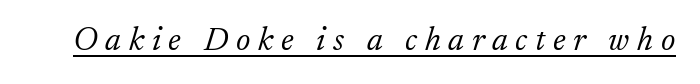
{"serif": "yes", "italic": "yes", "lean": "right", "slant_degrees": 17, "bold": "no", "weight": "light", "width": "normal", "stroke_contrast": "low", "x_height": "small", "monospaced": "no", "underline": "yes", "letter_spacing": "wide", "letter_spacing_em": 0.23, "glyph_px": 33}
